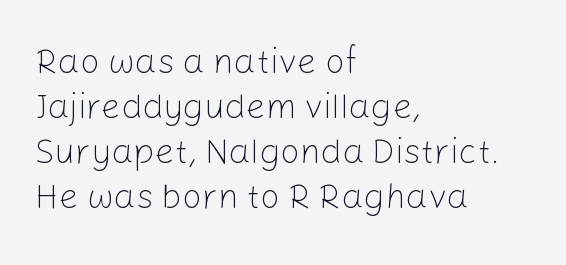
{"serif": "no", "italic": "no", "bold": "no", "weight": "light", "width": "normal", "stroke_contrast": "low", "x_height": "medium", "monospaced": "no", "underline": "no", "align": "left", "line_spacing": "normal", "line_spacing_ratio": 1.29, "letter_spacing": "normal", "letter_spacing_em": 0.0, "glyph_px": 35}
